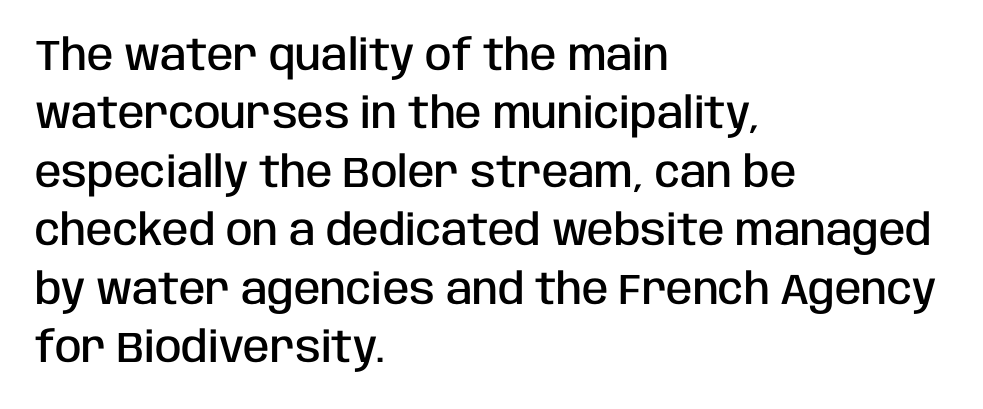
Descenders are the only things crossing below the line. To sum up the face: it is a sans, with no serifs. Do the characters align in a grid? No, the font is proportional. Leading matches the norm, producing a regular column.
